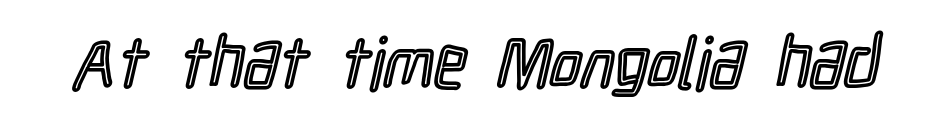
Nobody drew a line under any word here. This sample uses plain, unmodified letter spacing. Each letter keeps its own natural width here, so spacing adapts to shape.
